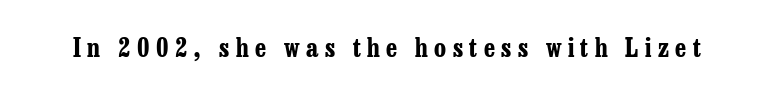
{"italic": "no", "bold": "yes", "underline": "no", "letter_spacing": "wide", "letter_spacing_em": 0.26, "glyph_px": 25}
